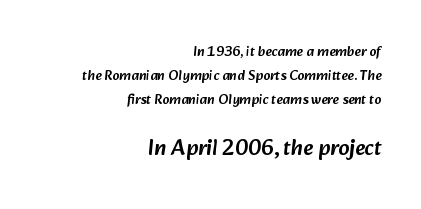
Q: Is the text underlined? A: No.
Q: How is the paragraph aligned? A: Right-aligned.
Q: Is the spacing between letters normal or unusually wide? A: Normal.
Q: Which block of text is set in a larger size, the first (top) or the second (bottom)? A: The second (bottom) one.
